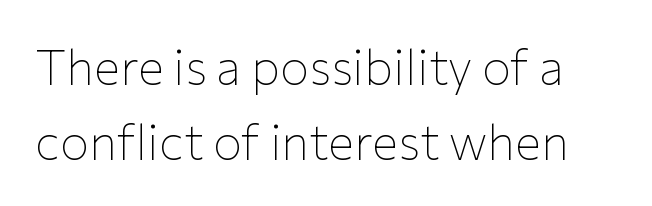
{"serif": "no", "italic": "no", "bold": "no", "weight": "thin", "width": "normal", "stroke_contrast": "low", "x_height": "medium", "monospaced": "no", "underline": "no", "line_spacing": "normal", "line_spacing_ratio": 1.53, "letter_spacing": "normal", "letter_spacing_em": 0.0, "glyph_px": 49}
